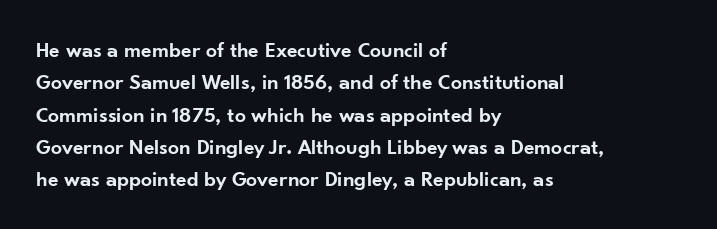
One glance says typical: line gaps are just what's usual. Type without underlining. The passage is arranged the way most books set body copy — flush left. The passage shown has conventional tracking throughout.
